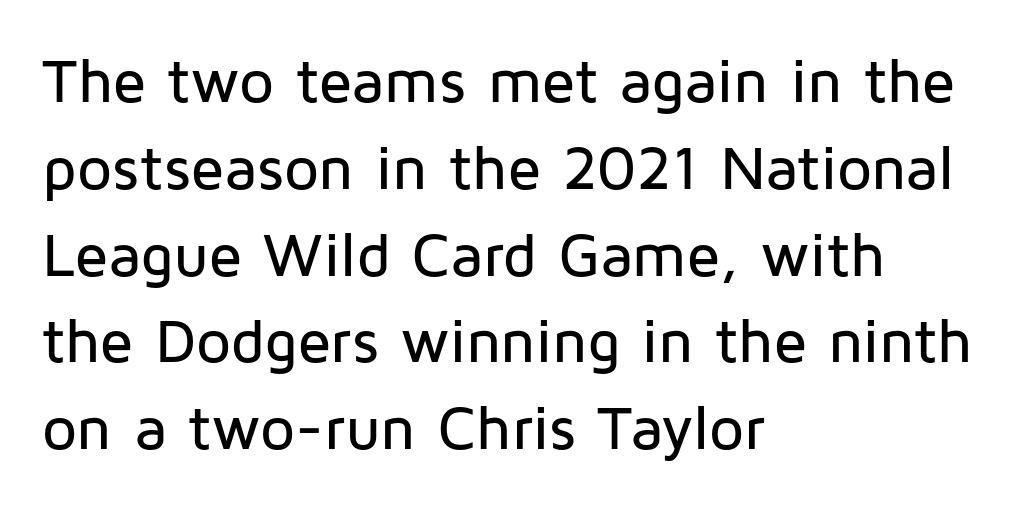
The leading is moderate, giving the passage an even texture. The letters advance in unequal steps, a hallmark of proportional type. Which margin do the lines hug? The left one — the right edge is uneven. Stroke terminals: plain, sans-serif. Descenders are the only things crossing below the line.
